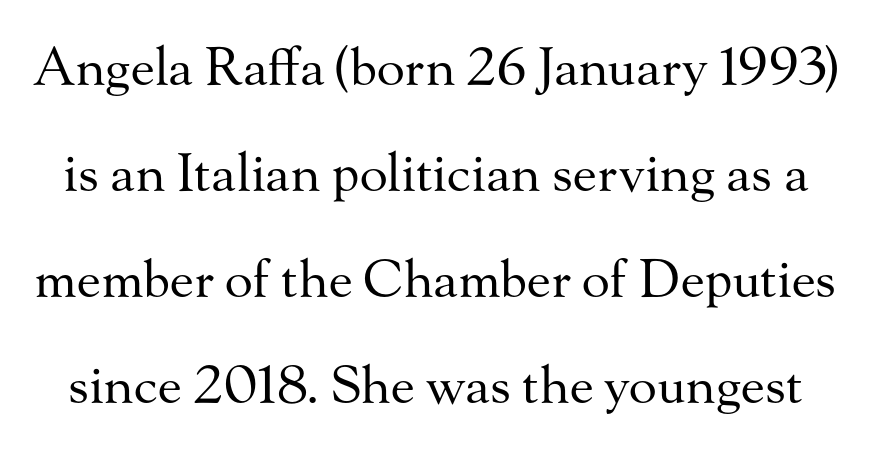
Q: Is the text bold? A: No.
Q: Is the text italic (slanted)? A: No, it is upright.
Q: Is the typeface a serif or a sans-serif typeface? A: Serif.
Q: Is the text underlined? A: No.
Q: Is the spacing between letters normal or unusually wide? A: Normal.
Q: Is the spacing between lines tight, normal or loose? A: Loose.
Q: Width (condensed, normal, or wide)? A: Normal.
Q: Stroke contrast? A: Medium.
Q: x-height? A: Small.
Q: Monospaced? A: No.
